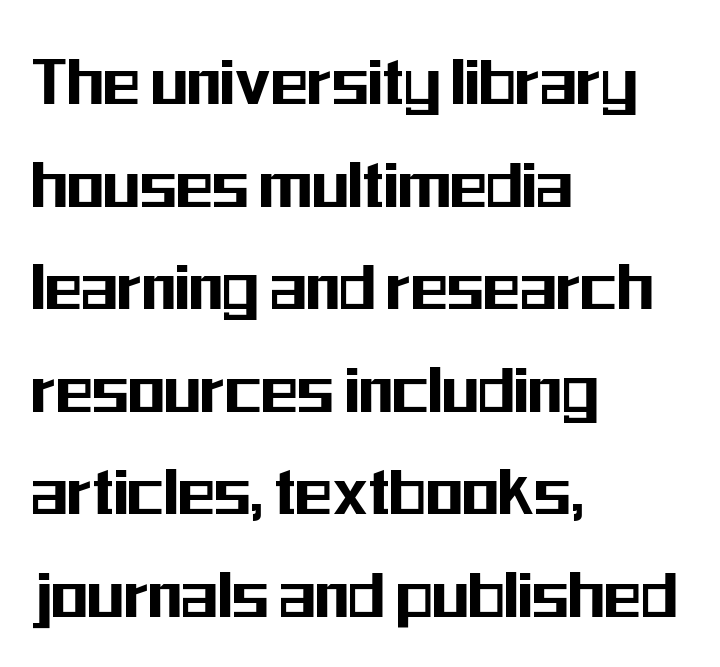
The image shows 76 px condensed sans-serif type, upright; set left-aligned, normal line spacing (1.35x), normal letter spacing, not underlined; medium stroke contrast and a medium x-height.
